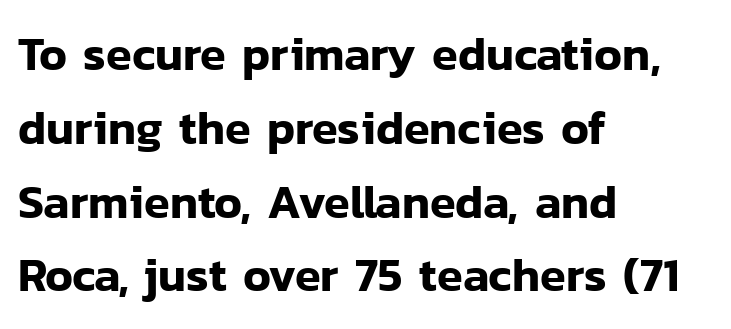
Posture: upright roman. A typesetter would call this proportional, since set widths differ per character. Each row of text sits above clean, open space. The font family rendered here belongs to the sans-serif group. Here the glyphs are tracked normally, forming tight word shapes. Interline gaps are of average width in this sample.
